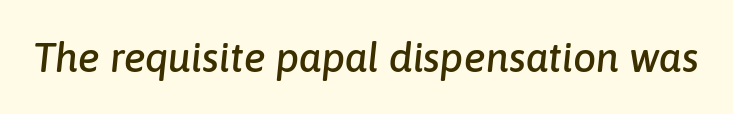
Descenders hang freely into open space. Spacing verdict: proportional, widths tailored to each character. Does extra space separate the letters? No, they use regular spacing. The text carries the slant typical of an italic or oblique font.
